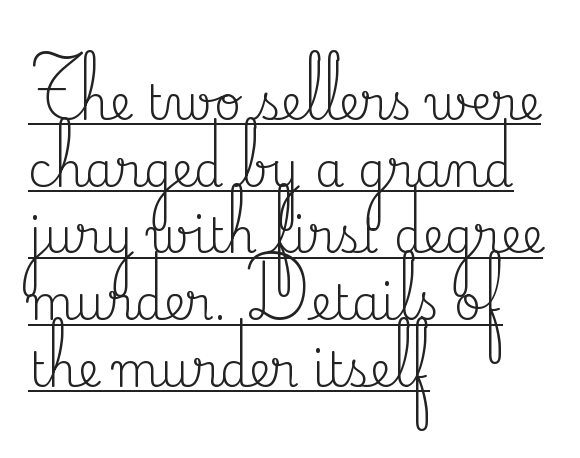
Q: Is the text bold? A: No.
Q: Is the text italic (slanted)? A: No, it is upright.
Q: Is the typeface a serif or a sans-serif typeface? A: Serif.
Q: Is the text underlined? A: Yes.
Q: How is the paragraph aligned? A: Left-aligned.
Q: Is the spacing between letters normal or unusually wide? A: Normal.
Q: Is the spacing between lines tight, normal or loose? A: Normal.
Q: Width (condensed, normal, or wide)? A: Normal.
Q: Stroke contrast? A: Medium.
Q: x-height? A: Small.
Q: Monospaced? A: No.
